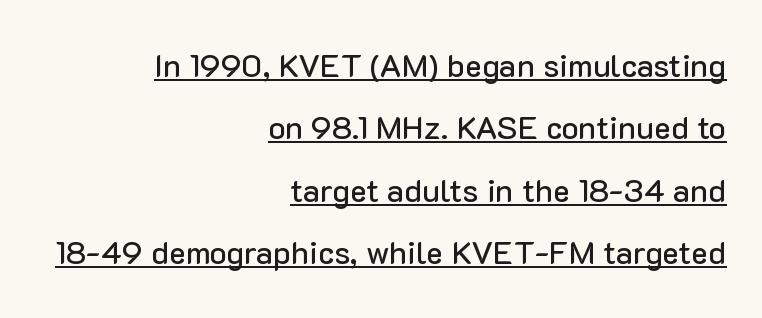
{"serif": "no", "italic": "no", "width": "normal", "stroke_contrast": "low", "x_height": "medium", "monospaced": "no", "underline": "yes", "align": "right", "line_spacing": "loose", "line_spacing_ratio": 1.95, "letter_spacing": "normal", "letter_spacing_em": 0.0, "glyph_px": 32}
